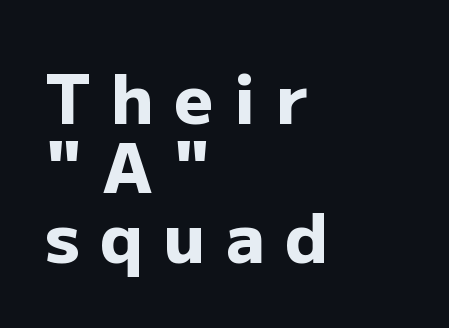
{"serif": "no", "italic": "no", "bold": "yes", "weight": "heavy", "width": "normal", "stroke_contrast": "low", "x_height": "medium", "monospaced": "no", "underline": "no", "align": "left", "line_spacing": "tight", "line_spacing_ratio": 1.02, "letter_spacing": "wide", "letter_spacing_em": 0.3, "glyph_px": 68}
